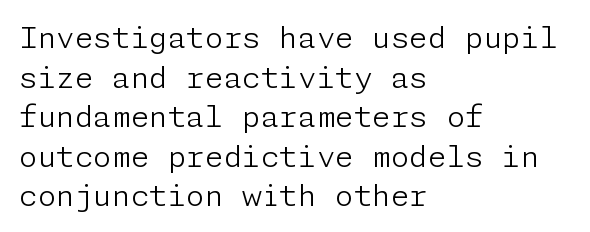
If you measured baseline to baseline, you'd find a middling distance. The paragraph shown leans on its left margin. This sample uses plain, unmodified letter spacing. The specimen reads as upright at a glance. The font family rendered here belongs to the sans-serif group. The weight would be labelled regular, book, light, or lighter still.
